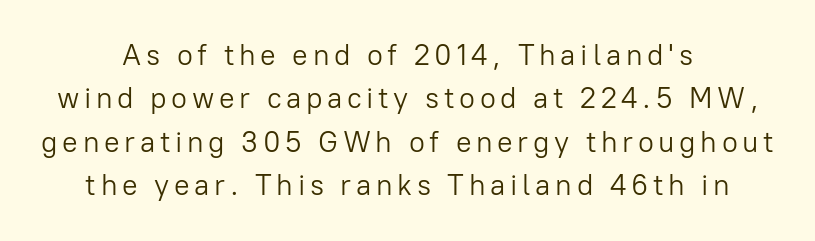
Q: Is the text bold? A: No.
Q: Is the text italic (slanted)? A: No, it is upright.
Q: Is the typeface a serif or a sans-serif typeface? A: Sans-serif.
Q: Is the text underlined? A: No.
Q: How is the paragraph aligned? A: Centered.
Q: Is the spacing between lines tight, normal or loose? A: Normal.
Q: Width (condensed, normal, or wide)? A: Normal.
Q: Stroke contrast? A: Low.
Q: x-height? A: Medium.
Q: Monospaced? A: No.
